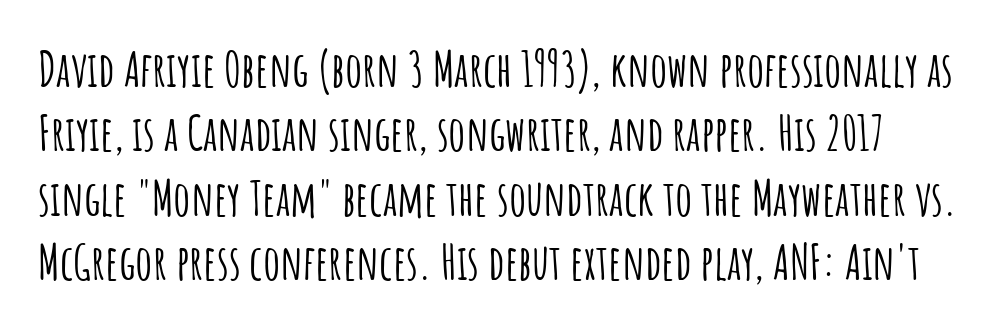
{"serif": "no", "italic": "no", "width": "condensed", "stroke_contrast": "low", "x_height": "large", "monospaced": "no", "underline": "no", "line_spacing": "normal", "line_spacing_ratio": 1.34, "letter_spacing": "normal", "letter_spacing_em": 0.0, "glyph_px": 48}
